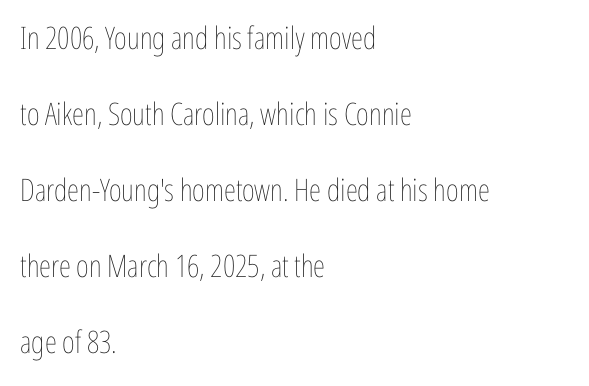
The image shows 31 px thin, condensed type, upright; set left-aligned, loose line spacing (2.45x), normal letter spacing, not underlined; low stroke contrast and a medium x-height.
